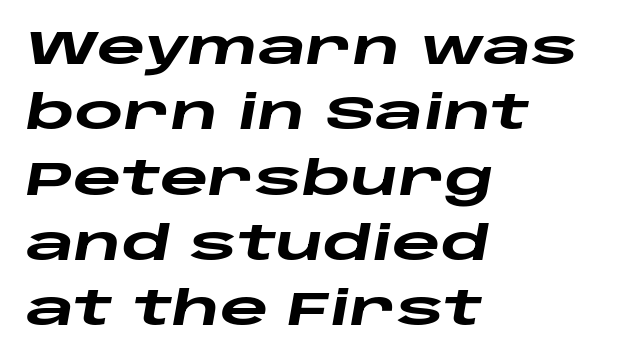
{"italic": "yes", "lean": "right", "slant_degrees": 10, "bold": "yes", "weight": "heavy", "width": "wide", "stroke_contrast": "low", "x_height": "large", "monospaced": "no", "underline": "no", "align": "left", "line_spacing": "normal", "line_spacing_ratio": 1.39, "letter_spacing": "normal", "letter_spacing_em": 0.0, "glyph_px": 47}
